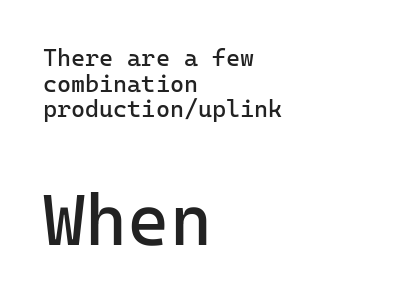
Q: Is the text bold? A: No.
Q: Is the text italic (slanted)? A: No, it is upright.
Q: Is the typeface a serif or a sans-serif typeface? A: Sans-serif.
Q: Is the text underlined? A: No.
Q: How is the paragraph aligned? A: Left-aligned.
Q: Is the spacing between letters normal or unusually wide? A: Normal.
Q: Is the spacing between lines tight, normal or loose? A: Tight.
Q: Which block of text is set in a larger size, the first (top) or the second (bottom)? A: The second (bottom) one.
Q: Width (condensed, normal, or wide)? A: Normal.
Q: Stroke contrast? A: Low.
Q: x-height? A: Medium.
Q: Monospaced? A: Yes.
